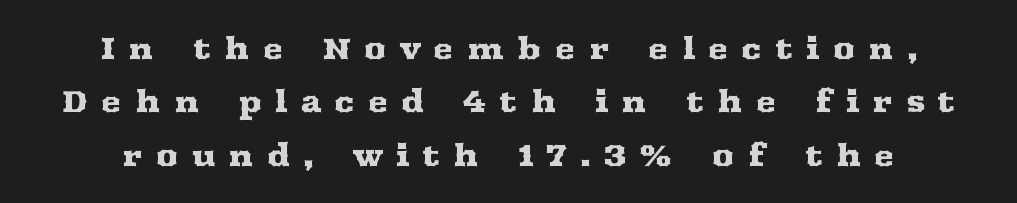
Q: Is the text italic (slanted)? A: No, it is upright.
Q: Is the typeface a serif or a sans-serif typeface? A: Serif.
Q: Is the text underlined? A: No.
Q: Is the spacing between letters normal or unusually wide? A: Unusually wide.
Q: Width (condensed, normal, or wide)? A: Wide.
Q: Stroke contrast? A: Medium.
Q: x-height? A: Medium.
Q: Monospaced? A: No.
